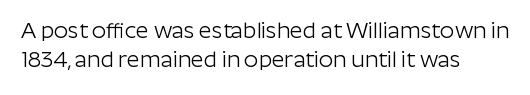
{"italic": "no", "bold": "no", "underline": "no", "line_spacing": "normal", "line_spacing_ratio": 1.33, "letter_spacing": "normal", "letter_spacing_em": 0.0, "glyph_px": 22}
